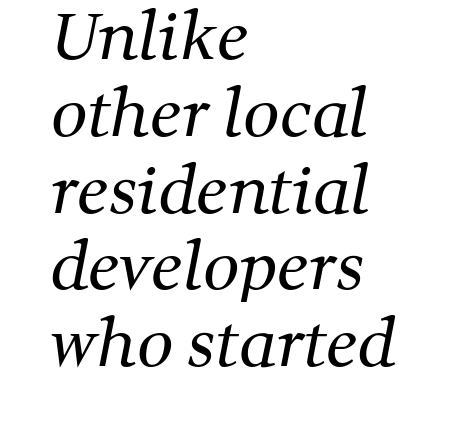
The image shows 64 px regular-weight serif type; set left-aligned, line spacing 1.2x, normal letter spacing, not underlined; medium stroke contrast and a medium x-height.
